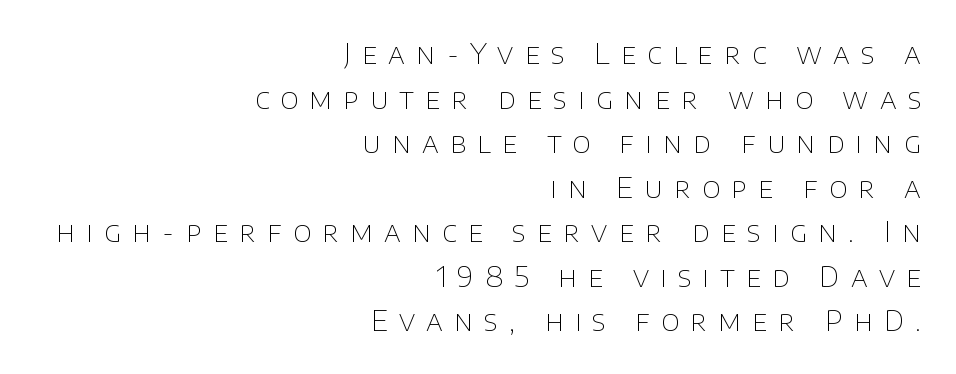
The image shows 28 px thin sans-serif type, upright; set right-aligned, normal line spacing (1.59x), unusually wide letter spacing (+0.4 em), not underlined; low stroke contrast and a large x-height.
